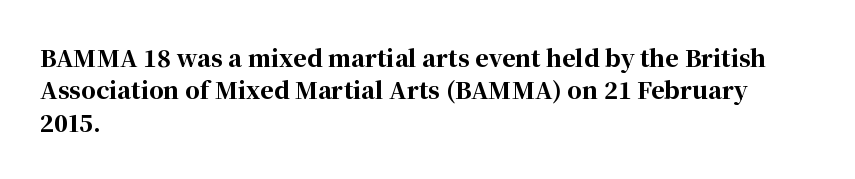
The image shows 23 px bold type, upright; set left-aligned, normal line spacing (1.41x), normal letter spacing, not underlined.
